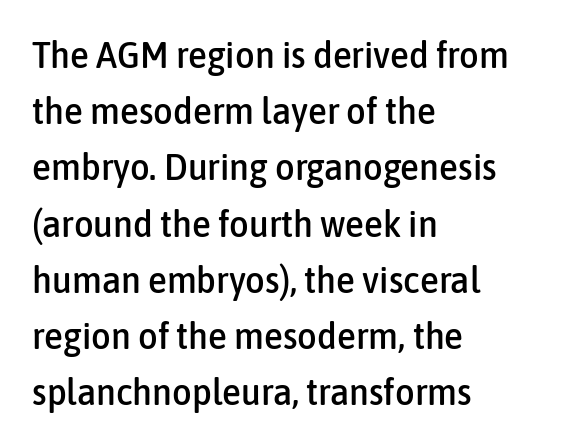
Q: Is the text italic (slanted)? A: No, it is upright.
Q: Is the typeface a serif or a sans-serif typeface? A: Sans-serif.
Q: Is the text underlined? A: No.
Q: How is the paragraph aligned? A: Left-aligned.
Q: Is the spacing between letters normal or unusually wide? A: Normal.
Q: Is the spacing between lines tight, normal or loose? A: Normal.
Q: Width (condensed, normal, or wide)? A: Condensed.
Q: Stroke contrast? A: Low.
Q: x-height? A: Medium.
Q: Monospaced? A: No.
